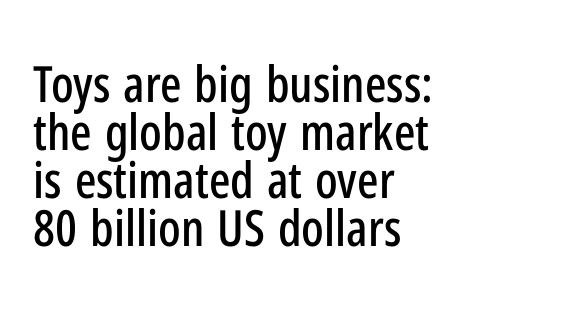
Q: Is the text italic (slanted)? A: No, it is upright.
Q: Is the typeface a serif or a sans-serif typeface? A: Sans-serif.
Q: Is the text underlined? A: No.
Q: How is the paragraph aligned? A: Left-aligned.
Q: Is the spacing between letters normal or unusually wide? A: Normal.
Q: Is the spacing between lines tight, normal or loose? A: Tight.
Q: Width (condensed, normal, or wide)? A: Condensed.
Q: Stroke contrast? A: Low.
Q: x-height? A: Medium.
Q: Monospaced? A: No.
